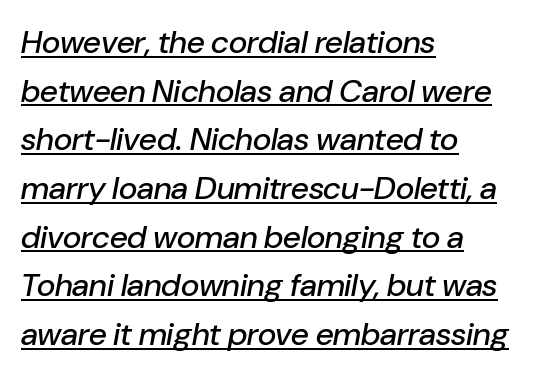
Q: Is the text italic (slanted)? A: Yes, it leans right by about 10 degrees.
Q: Is the text underlined? A: Yes.
Q: How is the paragraph aligned? A: Left-aligned.
Q: Is the spacing between letters normal or unusually wide? A: Normal.
Q: Is the spacing between lines tight, normal or loose? A: Normal.
Q: Width (condensed, normal, or wide)? A: Normal.
Q: Stroke contrast? A: Low.
Q: x-height? A: Medium.
Q: Monospaced? A: No.
